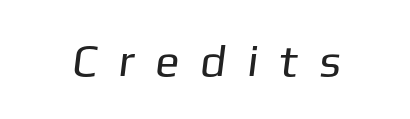
Q: Is the text bold? A: No.
Q: Is the typeface a serif or a sans-serif typeface? A: Sans-serif.
Q: Is the text underlined? A: No.
Q: Is the spacing between letters normal or unusually wide? A: Unusually wide.
Q: Width (condensed, normal, or wide)? A: Normal.
Q: Stroke contrast? A: Low.
Q: x-height? A: Medium.
Q: Monospaced? A: No.
